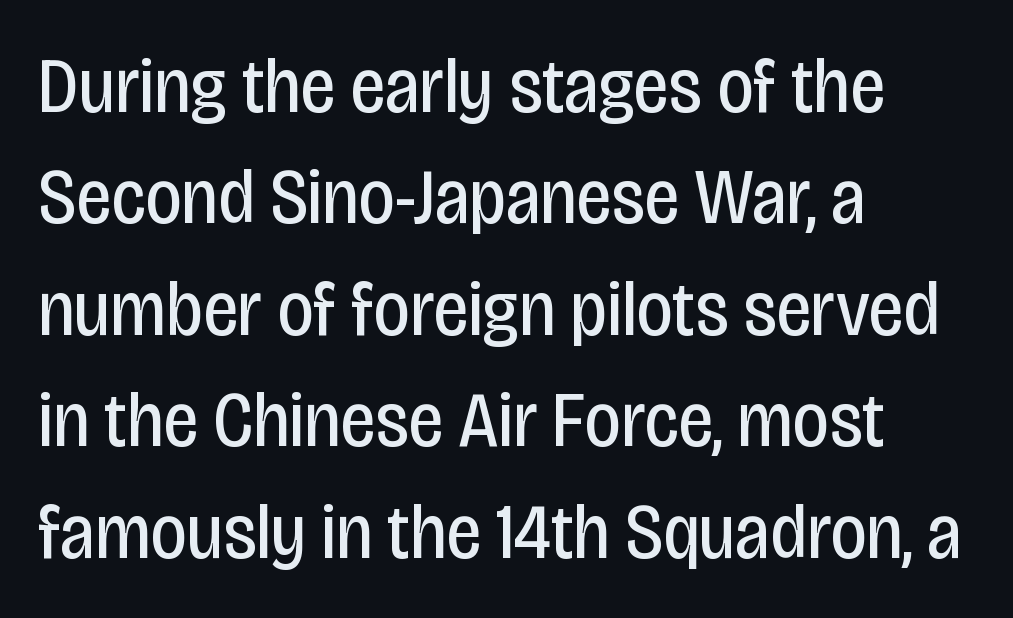
The text was rendered using a sans face with plain stroke endings. All the whitespace from short lines collects on the right. Is this a heavy cut? Hardly; it is regular or lighter. Type without underlining.
